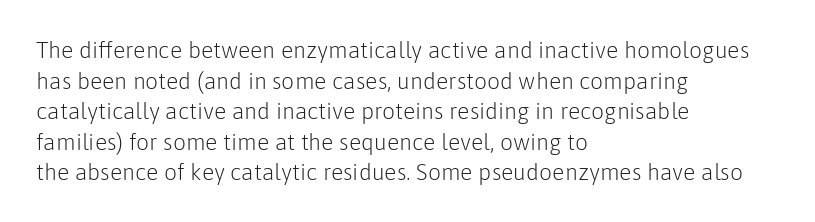
Q: Is the text bold? A: No.
Q: Is the text italic (slanted)? A: No, it is upright.
Q: Is the text underlined? A: No.
Q: How is the paragraph aligned? A: Left-aligned.
Q: Is the spacing between letters normal or unusually wide? A: Normal.
Q: Is the spacing between lines tight, normal or loose? A: Normal.
